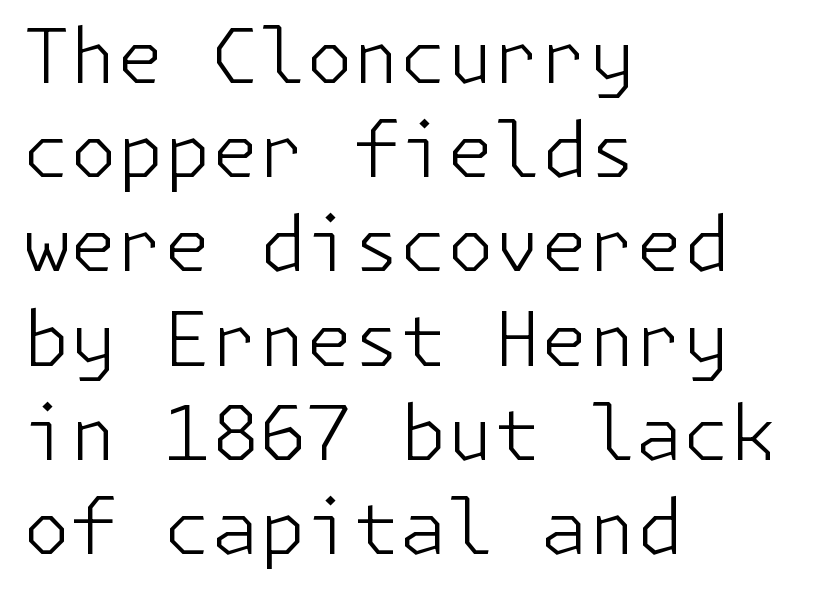
{"serif": "no", "italic": "no", "bold": "no", "weight": "light", "width": "normal", "stroke_contrast": "low", "x_height": "medium", "underline": "no", "align": "left", "line_spacing_ratio": 1.24, "letter_spacing": "normal", "letter_spacing_em": 0.0, "glyph_px": 76}
